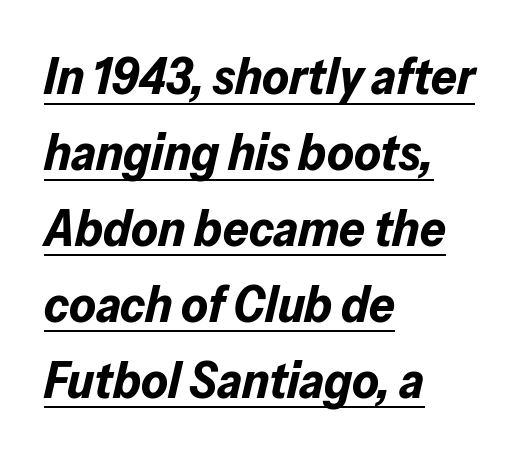
Q: Is the text bold? A: Yes.
Q: Is the text italic (slanted)? A: Yes, it leans right by about 13 degrees.
Q: Is the text underlined? A: Yes.
Q: How is the paragraph aligned? A: Left-aligned.
Q: Is the spacing between letters normal or unusually wide? A: Normal.
Q: Is the spacing between lines tight, normal or loose? A: Normal.
Q: Width (condensed, normal, or wide)? A: Normal.
Q: Stroke contrast? A: Low.
Q: x-height? A: Medium.
Q: Monospaced? A: No.
